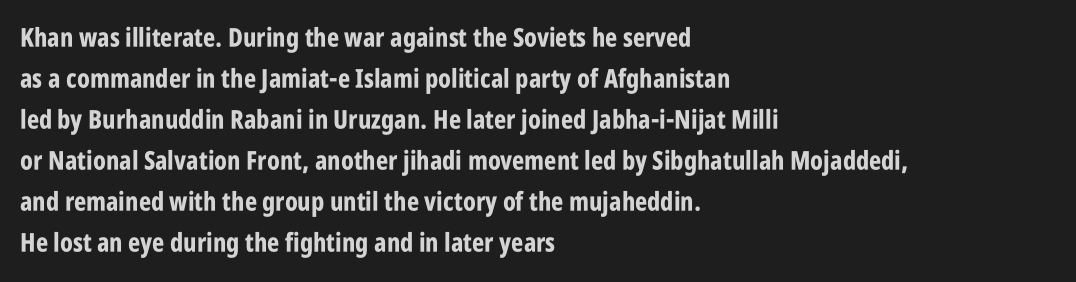
The image shows 26 px bold type, upright; set left-aligned, normal line spacing (1.58x), normal letter spacing, not underlined.
